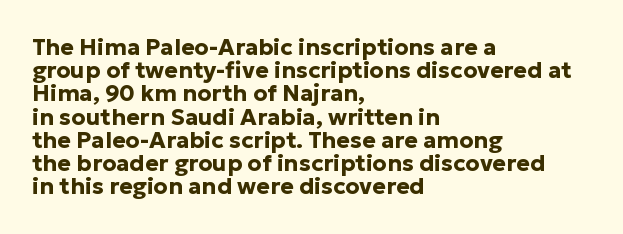
The image shows 23 px bold type, upright; set left-aligned, tight line spacing (1.01x), normal letter spacing, not underlined.
